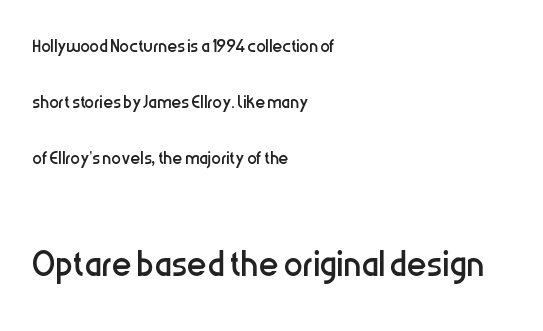
The image shows 48 px regular-weight, condensed sans-serif type, upright; set left-aligned, loose line spacing (2.33x), normal letter spacing, not underlined; the second (bottom) block is 2.0x larger; low stroke contrast and a medium x-height.
